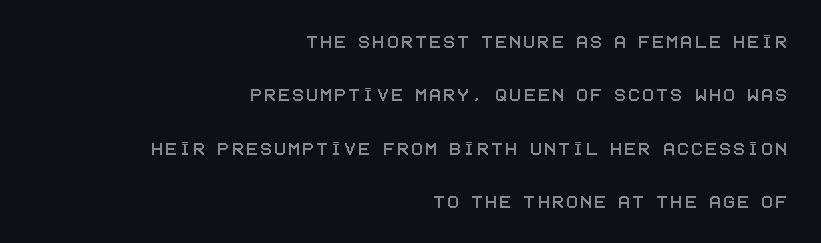
Q: Is the text italic (slanted)? A: No, it is upright.
Q: Is the text underlined? A: No.
Q: How is the paragraph aligned? A: Right-aligned.
Q: Is the spacing between lines tight, normal or loose? A: Loose.
